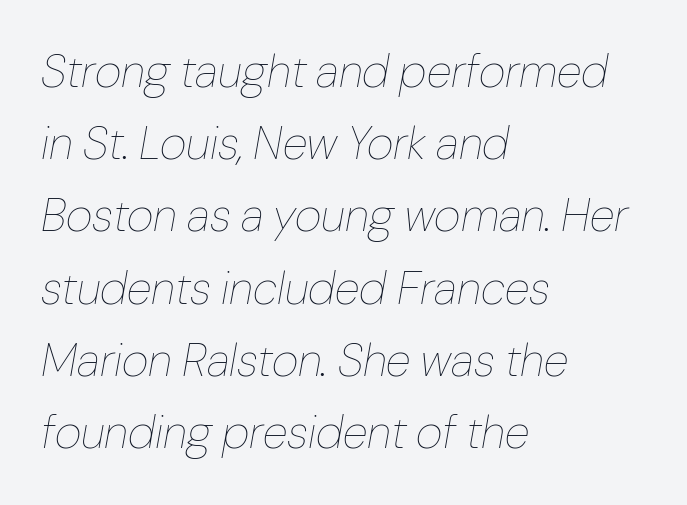
The image shows 46 px thin type, italic (leaning right); set left-aligned, normal line spacing (1.57x), normal letter spacing, not underlined; low stroke contrast and a medium x-height.
